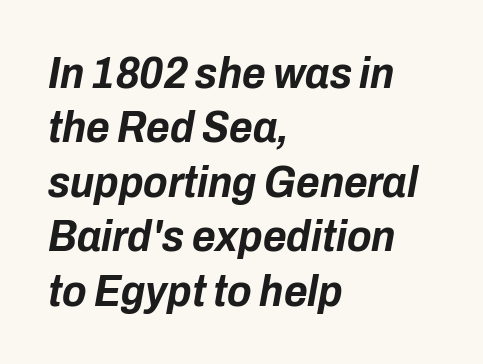
Anything drawn beneath the words? Only blank space. The lines in this sample share a left origin and differ only in where they stop. Strokes here are thick enough to call this a true bold. The passage shown has conventional tracking throughout. Style check: oblique. The letters advance in unequal steps, a hallmark of proportional type.
